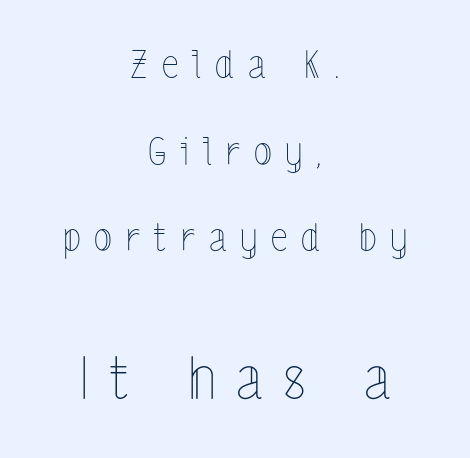
Weight: in the light-to-regular range. Here the second block reads like a headline and the first like body copy. In terms of letterspacing, this is a distinctly airy, spread setting. The paragraph shown floats in the horizontal middle. Character widths vary here, with narrow letters taking less room than wide ones.
